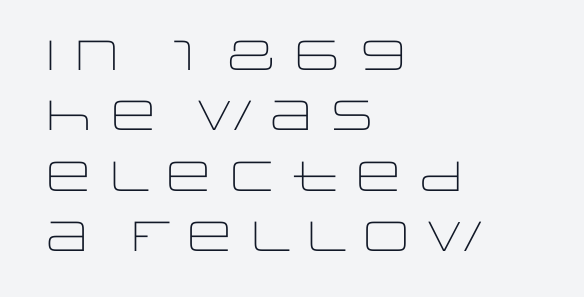
The image shows 42 px light, wide sans-serif type, upright; set left-aligned, normal line spacing (1.44x), normal letter spacing, not underlined; low stroke contrast and a large x-height.
